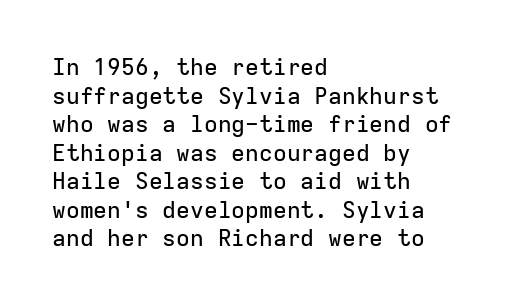
The image shows 23 px text type, upright; set left-aligned, line spacing 1.24x, normal letter spacing, not underlined.
